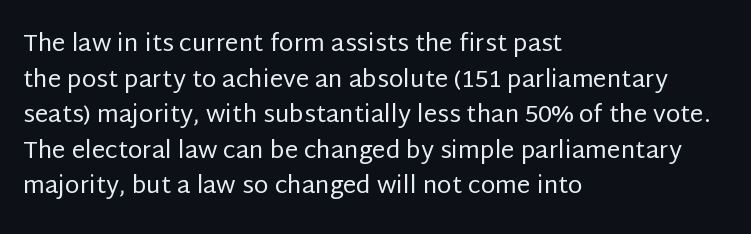
Q: Is the text bold? A: No.
Q: Is the text italic (slanted)? A: No, it is upright.
Q: Is the text underlined? A: No.
Q: How is the paragraph aligned? A: Left-aligned.
Q: Is the spacing between letters normal or unusually wide? A: Normal.
Q: Is the spacing between lines tight, normal or loose? A: Normal.
